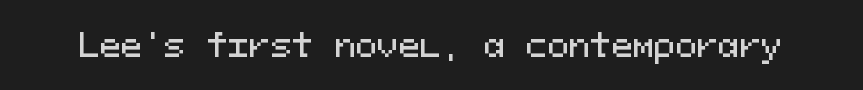
{"serif": "no", "italic": "no", "width": "normal", "stroke_contrast": "medium", "x_height": "medium", "monospaced": "yes", "underline": "no", "letter_spacing": "normal", "letter_spacing_em": 0.0, "glyph_px": 32}
